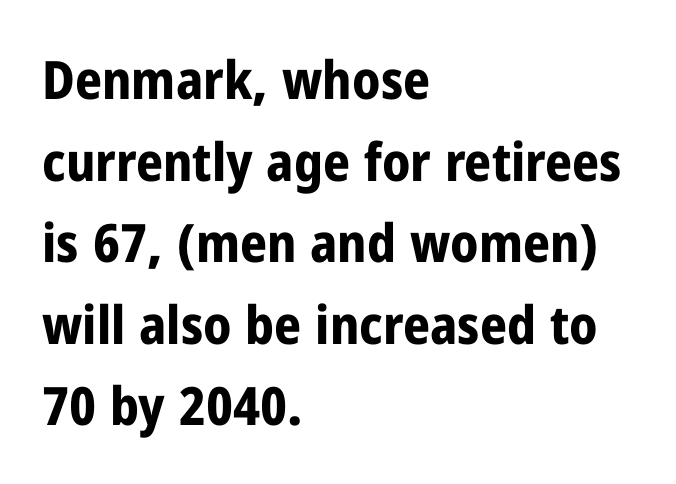
Nope, no serifs anywhere on these letters. Decoration check: the copy has no underline. The type is set solid horizontally, with unmodified tracking. Look at the stroke-to-counter ratio: heavy, a bold.
